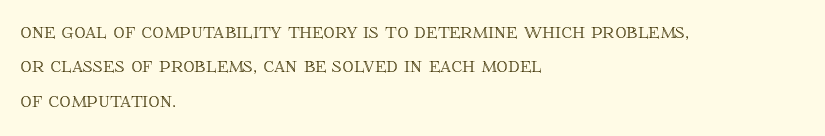
The image shows 23 px text type, upright; set left-aligned, normal line spacing (1.5x), normal letter spacing, not underlined.
